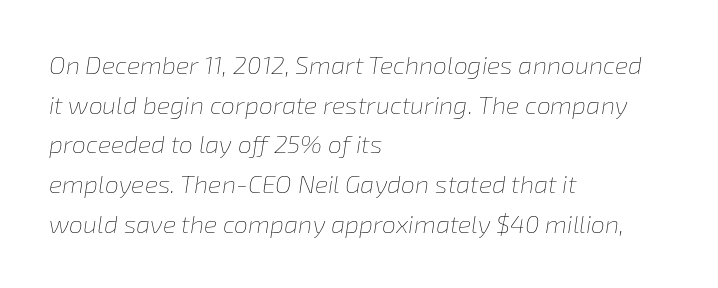
The image shows 25 px text type, italic (leaning right); set left-aligned, normal line spacing (1.59x), normal letter spacing, not underlined.
